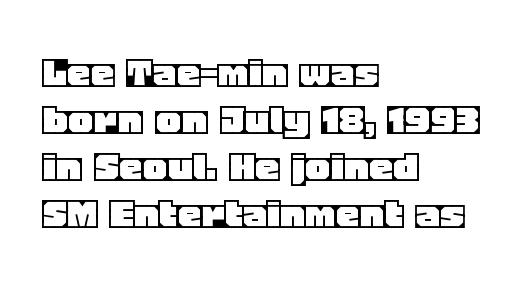
Q: Is the text italic (slanted)? A: No, it is upright.
Q: Is the text underlined? A: No.
Q: How is the paragraph aligned? A: Left-aligned.
Q: Is the spacing between letters normal or unusually wide? A: Normal.
Q: Is the spacing between lines tight, normal or loose? A: Tight.
Q: Width (condensed, normal, or wide)? A: Normal.
Q: x-height? A: Large.
Q: Monospaced? A: No.
